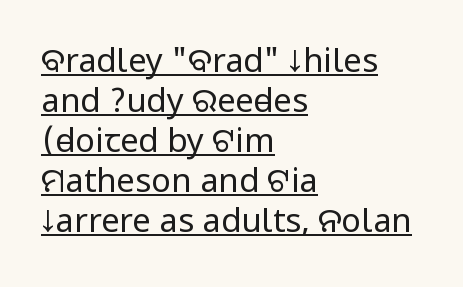
{"serif": "no", "italic": "no", "bold": "no", "weight": "regular", "width": "condensed", "stroke_contrast": "low", "underline": "yes", "align": "left", "line_spacing_ratio": 1.21, "letter_spacing": "normal", "letter_spacing_em": 0.0, "glyph_px": 33}
